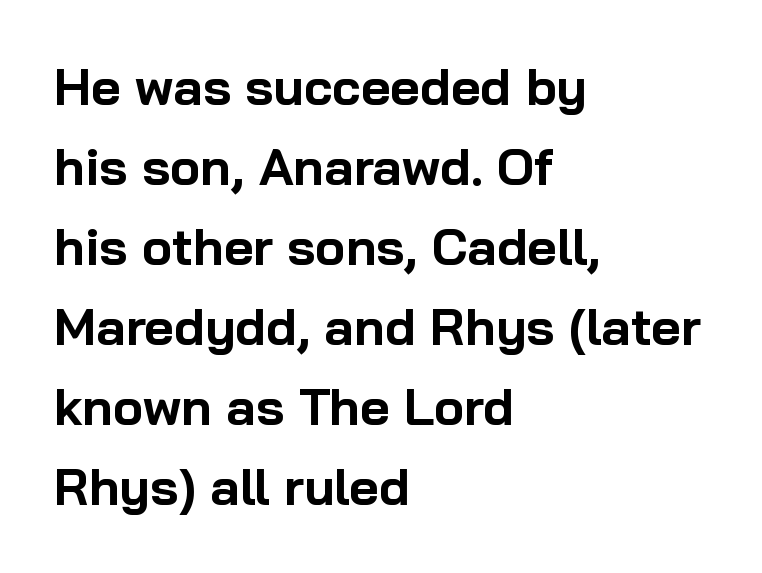
Q: Is the text bold? A: Yes.
Q: Is the text italic (slanted)? A: No, it is upright.
Q: Is the typeface a serif or a sans-serif typeface? A: Sans-serif.
Q: Is the text underlined? A: No.
Q: How is the paragraph aligned? A: Left-aligned.
Q: Is the spacing between letters normal or unusually wide? A: Normal.
Q: Is the spacing between lines tight, normal or loose? A: Normal.
Q: Width (condensed, normal, or wide)? A: Normal.
Q: Stroke contrast? A: Low.
Q: x-height? A: Medium.
Q: Monospaced? A: No.
